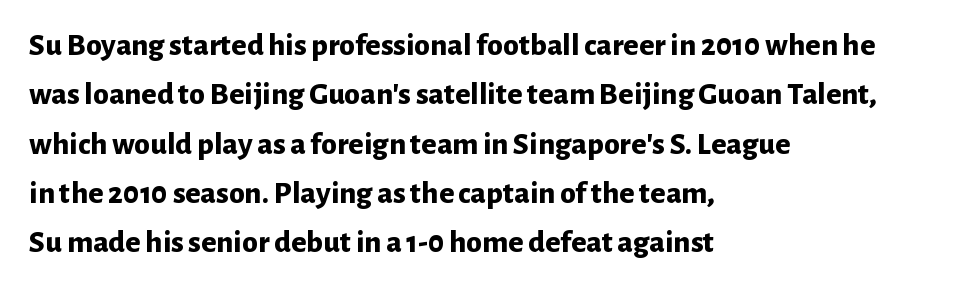
The image shows 32 px bold sans-serif type, upright; set left-aligned, normal line spacing (1.54x), normal letter spacing, not underlined; low stroke contrast and a medium x-height.
